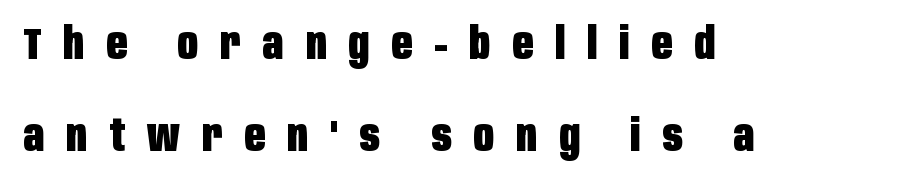
Q: Is the text bold? A: Yes.
Q: Is the text italic (slanted)? A: No, it is upright.
Q: Is the typeface a serif or a sans-serif typeface? A: Sans-serif.
Q: Is the text underlined? A: No.
Q: How is the paragraph aligned? A: Left-aligned.
Q: Is the spacing between letters normal or unusually wide? A: Unusually wide.
Q: Is the spacing between lines tight, normal or loose? A: Loose.
Q: Width (condensed, normal, or wide)? A: Condensed.
Q: Stroke contrast? A: Low.
Q: x-height? A: Large.
Q: Monospaced? A: No.
